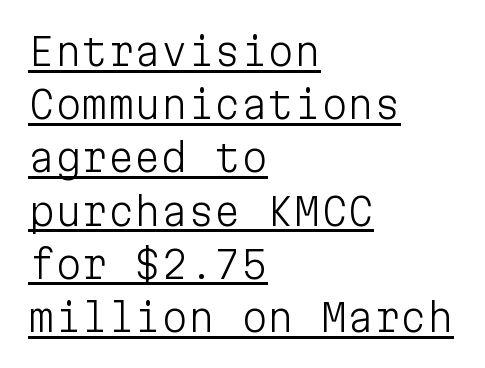
The image shows 38 px light sans-serif type, upright, monospaced; set left-aligned, normal line spacing (1.4x), normal letter spacing, underlined; low stroke contrast and a medium x-height.
